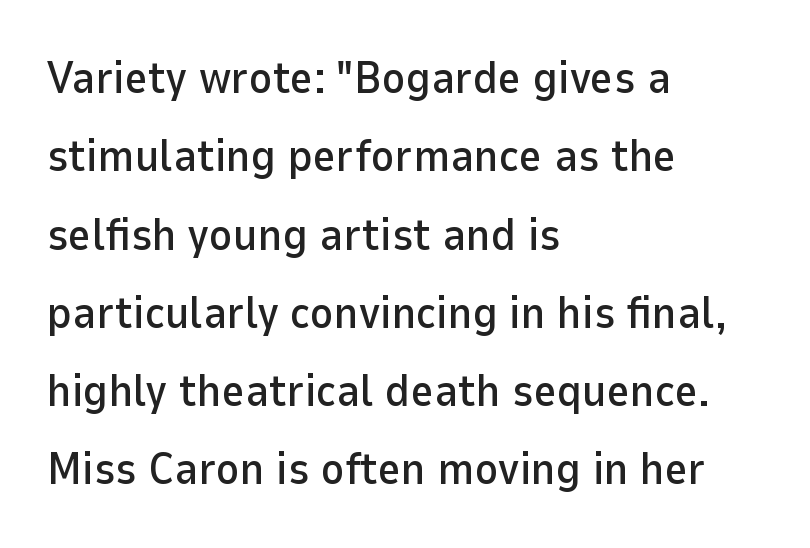
Q: Is the text italic (slanted)? A: No, it is upright.
Q: Is the typeface a serif or a sans-serif typeface? A: Sans-serif.
Q: Is the text underlined? A: No.
Q: How is the paragraph aligned? A: Left-aligned.
Q: Is the spacing between letters normal or unusually wide? A: Normal.
Q: Width (condensed, normal, or wide)? A: Normal.
Q: Stroke contrast? A: Low.
Q: x-height? A: Medium.
Q: Monospaced? A: No.
